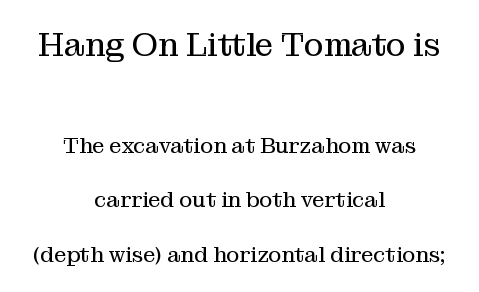
{"serif": "yes", "italic": "no", "bold": "no", "weight": "regular", "width": "normal", "stroke_contrast": "medium", "x_height": "medium", "monospaced": "no", "underline": "no", "align": "center", "line_spacing": "loose", "line_spacing_ratio": 2.47, "letter_spacing": "normal", "letter_spacing_em": 0.0, "larger_block": "first", "size_ratio": 1.5, "glyph_px": 33}
